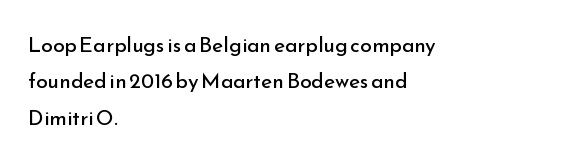
{"italic": "no", "bold": "no", "underline": "no", "align": "left", "line_spacing_ratio": 1.73, "letter_spacing": "normal", "letter_spacing_em": 0.0, "glyph_px": 21}
